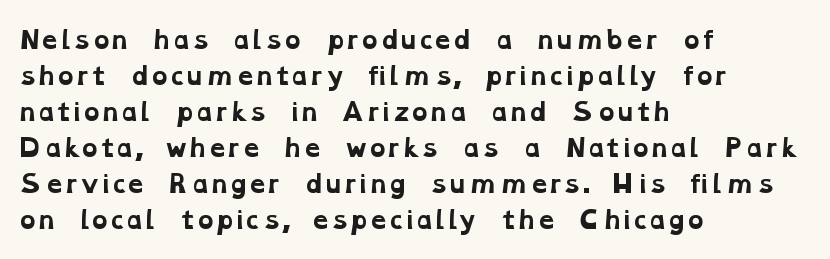
Q: Is the text bold? A: Yes.
Q: Is the text underlined? A: No.
Q: How is the paragraph aligned? A: Left-aligned.
Q: Is the spacing between letters normal or unusually wide? A: Normal.
Q: Is the spacing between lines tight, normal or loose? A: Normal.
